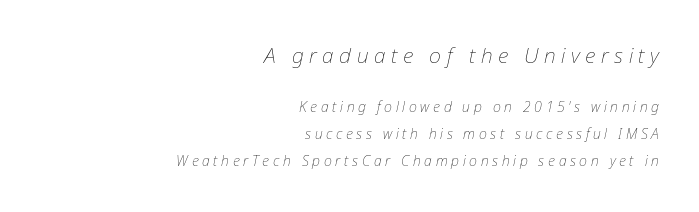
Q: Is the text bold? A: No.
Q: Is the text italic (slanted)? A: Yes, it leans right by about 12 degrees.
Q: Is the text underlined? A: No.
Q: How is the paragraph aligned? A: Right-aligned.
Q: Is the spacing between letters normal or unusually wide? A: Unusually wide.
Q: Is the spacing between lines tight, normal or loose? A: Loose.
Q: Which block of text is set in a larger size, the first (top) or the second (bottom)? A: The first (top) one.
